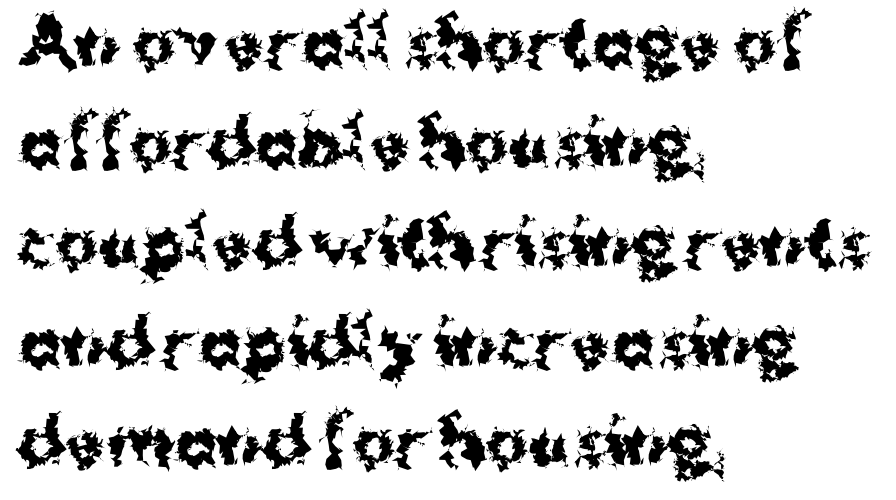
The image shows 64 px bold sans-serif type, upright; set left-aligned, normal line spacing (1.56x), normal letter spacing, not underlined; medium stroke contrast and a medium x-height.
